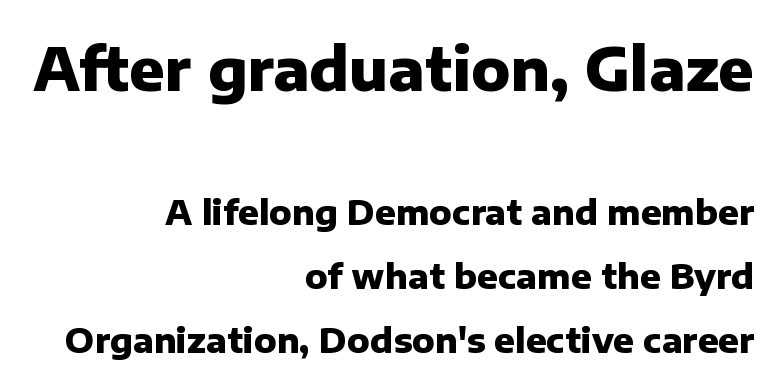
The image shows 59 px heavy sans-serif type, upright; set right-aligned, line spacing 1.89x, normal letter spacing, not underlined; the first (top) block is 1.74x larger; low stroke contrast and a medium x-height.
